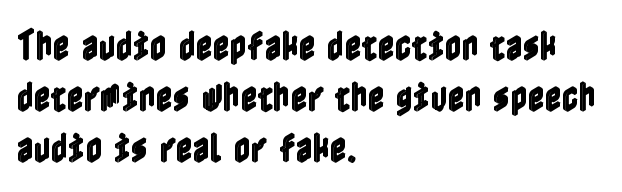
The image shows 33 px condensed type, upright; set left-aligned, normal line spacing (1.55x), normal letter spacing, not underlined; a medium x-height.
